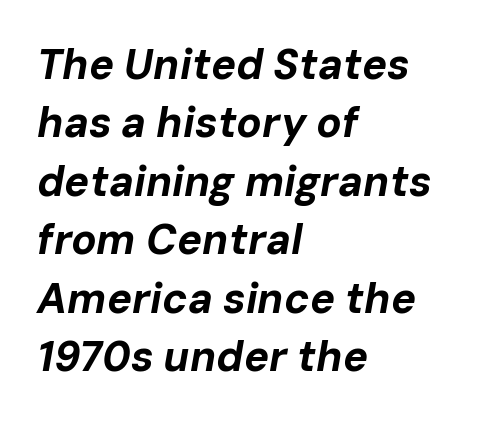
{"italic": "yes", "lean": "right", "slant_degrees": 10, "bold": "yes", "weight": "bold", "width": "normal", "stroke_contrast": "low", "x_height": "medium", "monospaced": "no", "underline": "no", "align": "left", "line_spacing": "normal", "line_spacing_ratio": 1.39, "letter_spacing": "normal", "letter_spacing_em": 0.0, "glyph_px": 42}
